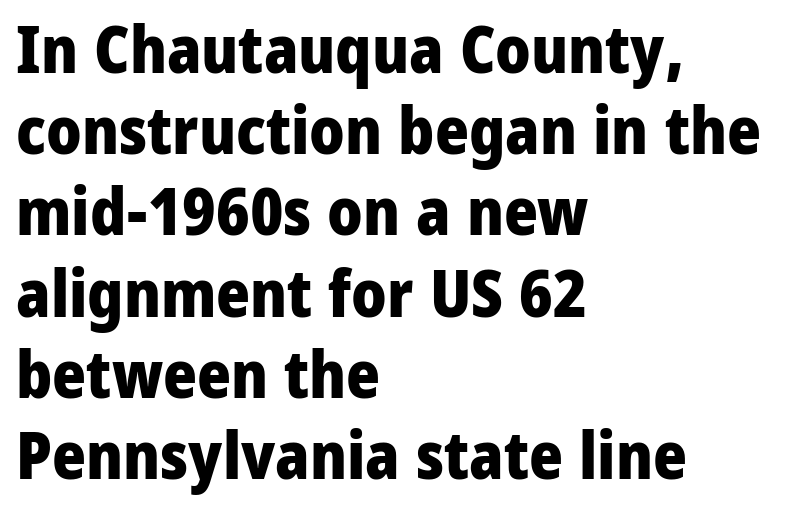
Letters rest on an invisible, unmarked baseline. This sample uses a sans-serif face. Students, this is bold: see how much ink each stroke carries. Horizontally, the lines are justified to the leading edge only.
